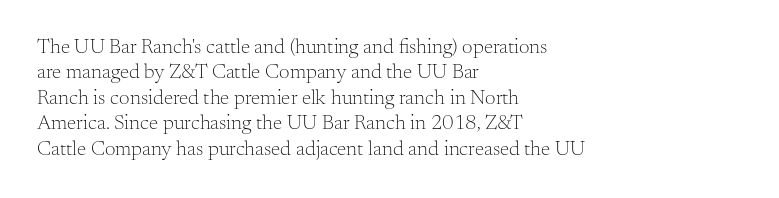
Q: Is the text bold? A: No.
Q: Is the text italic (slanted)? A: No, it is upright.
Q: Is the text underlined? A: No.
Q: How is the paragraph aligned? A: Left-aligned.
Q: Is the spacing between letters normal or unusually wide? A: Normal.
